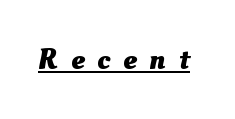
{"bold": "yes", "weight": "heavy", "width": "normal", "stroke_contrast": "medium", "x_height": "small", "monospaced": "no", "underline": "yes", "letter_spacing": "wide", "letter_spacing_em": 0.44, "glyph_px": 30}
